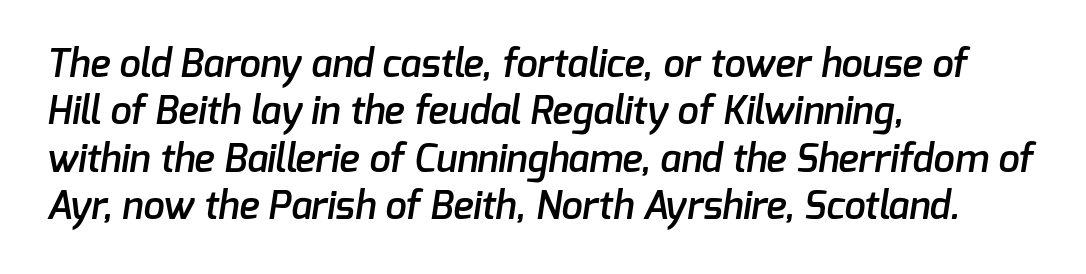
{"serif": "no", "bold": "semi", "weight": "semibold", "width": "normal", "stroke_contrast": "low", "x_height": "medium", "monospaced": "no", "underline": "no", "align": "left", "line_spacing": "normal", "line_spacing_ratio": 1.25, "letter_spacing": "normal", "letter_spacing_em": 0.0, "glyph_px": 38}
